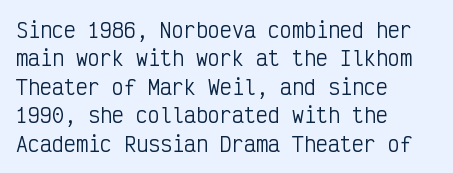
Q: Is the text bold? A: No.
Q: Is the text italic (slanted)? A: No, it is upright.
Q: Is the text underlined? A: No.
Q: How is the paragraph aligned? A: Left-aligned.
Q: Is the spacing between letters normal or unusually wide? A: Normal.
Q: Is the spacing between lines tight, normal or loose? A: Normal.
